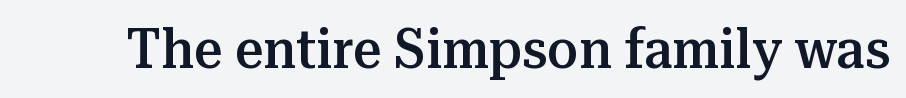
The image shows 56 px semibold serif type, upright; set normal letter spacing, not underlined; medium stroke contrast and a medium x-height.
